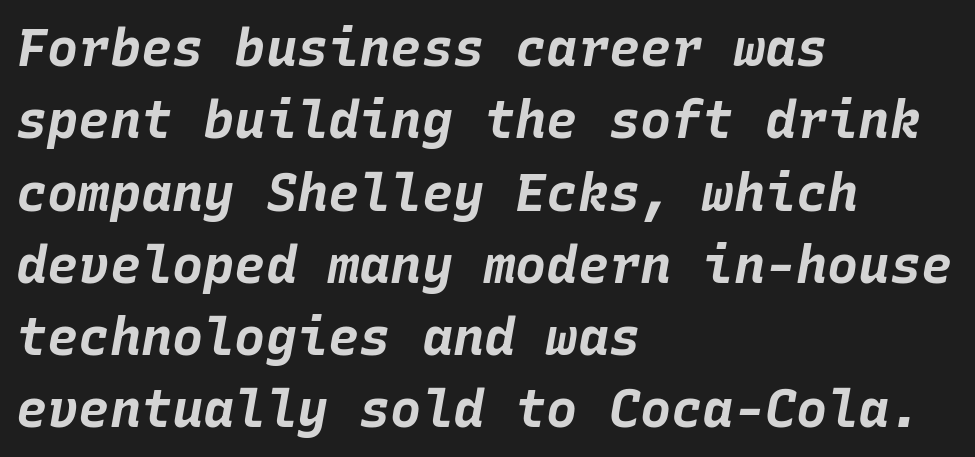
The image shows 52 px bold type, italic (leaning right), monospaced; set left-aligned, normal line spacing (1.39x), normal letter spacing, not underlined; low stroke contrast and a large x-height.
